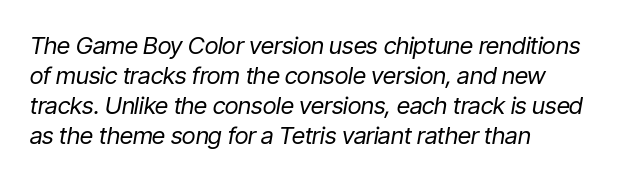
{"italic": "yes", "lean": "right", "slant_degrees": 9, "bold": "no", "underline": "no", "align": "left", "line_spacing": "normal", "line_spacing_ratio": 1.25, "letter_spacing": "normal", "letter_spacing_em": 0.0, "glyph_px": 24}
